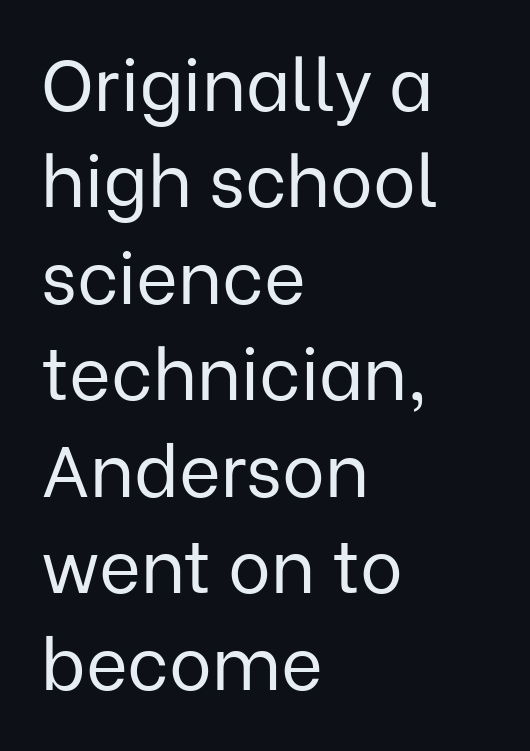
Q: Is the text bold? A: No.
Q: Is the text italic (slanted)? A: No, it is upright.
Q: Is the typeface a serif or a sans-serif typeface? A: Sans-serif.
Q: Is the text underlined? A: No.
Q: How is the paragraph aligned? A: Left-aligned.
Q: Is the spacing between letters normal or unusually wide? A: Normal.
Q: Is the spacing between lines tight, normal or loose? A: Normal.
Q: Width (condensed, normal, or wide)? A: Normal.
Q: Stroke contrast? A: Low.
Q: x-height? A: Medium.
Q: Monospaced? A: No.
